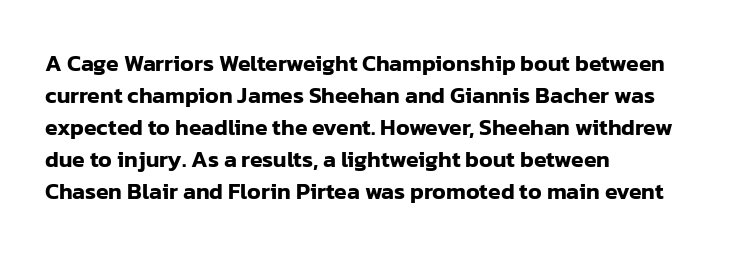
The image shows 23 px text type, upright; set left-aligned, normal line spacing (1.39x), normal letter spacing, not underlined.
